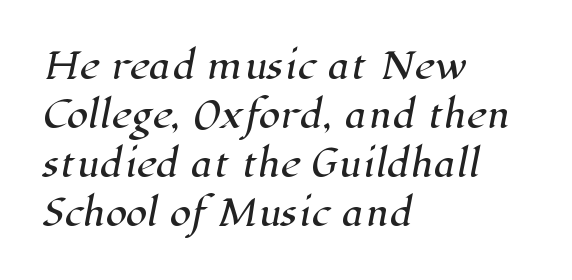
Regular leading. The ragged edge is on the right, which tells us the setting is flush left. The specimen omits any rule beneath the text block's lines. The designer went with a serif here, giving each stem small feet. Here the designer chose a conventional face with non-uniform glyph widths. The tracking reads as untouched default to a designer's eye.
